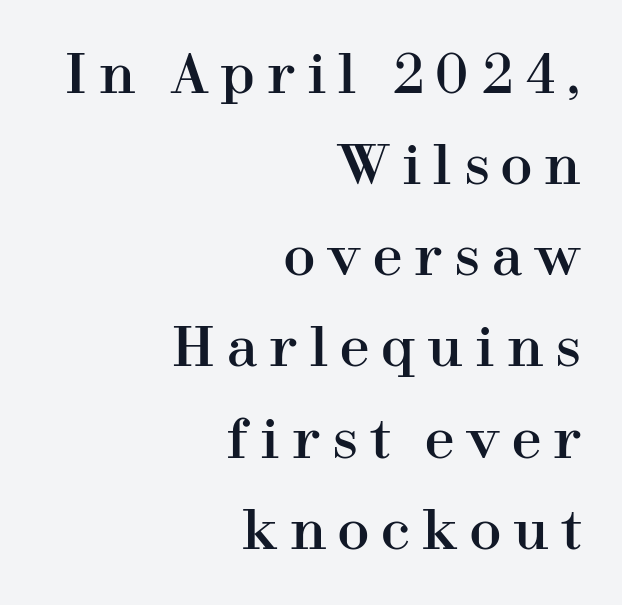
The image shows 53 px serif type, upright; set right-aligned, line spacing 1.72x, unusually wide letter spacing (+0.23 em), not underlined; high stroke contrast and a medium x-height.
